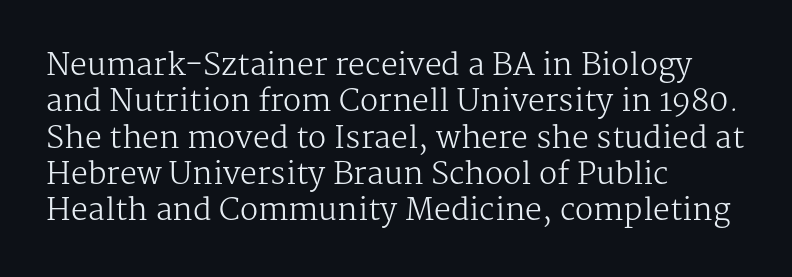
{"serif": "yes", "italic": "no", "bold": "no", "weight": "regular", "width": "normal", "stroke_contrast": "medium", "x_height": "medium", "monospaced": "no", "underline": "no", "align": "left", "line_spacing_ratio": 1.21, "letter_spacing": "normal", "letter_spacing_em": 0.0, "glyph_px": 30}
